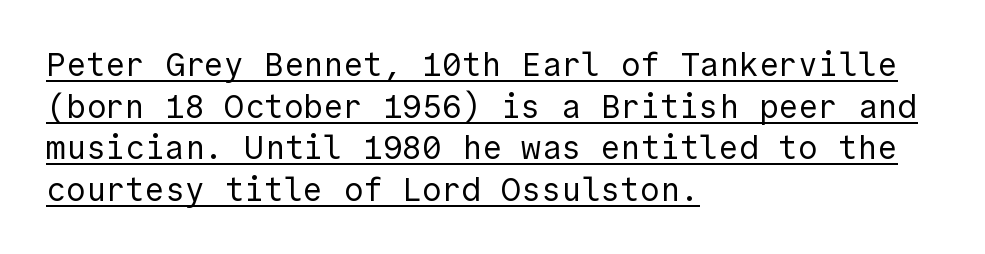
Q: Is the text bold? A: No.
Q: Is the text italic (slanted)? A: No, it is upright.
Q: Is the typeface a serif or a sans-serif typeface? A: Sans-serif.
Q: Is the text underlined? A: Yes.
Q: How is the paragraph aligned? A: Left-aligned.
Q: Is the spacing between letters normal or unusually wide? A: Normal.
Q: Is the spacing between lines tight, normal or loose? A: Normal.
Q: Width (condensed, normal, or wide)? A: Normal.
Q: x-height? A: Medium.
